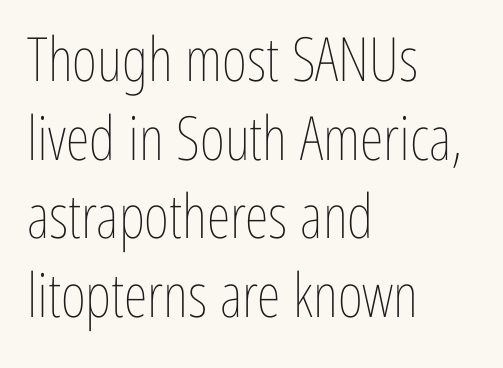
Q: Is the text bold? A: No.
Q: Is the text italic (slanted)? A: No, it is upright.
Q: Is the text underlined? A: No.
Q: How is the paragraph aligned? A: Left-aligned.
Q: Is the spacing between letters normal or unusually wide? A: Normal.
Q: Is the spacing between lines tight, normal or loose? A: Normal.
Q: Width (condensed, normal, or wide)? A: Condensed.
Q: Stroke contrast? A: Low.
Q: x-height? A: Medium.
Q: Monospaced? A: No.
